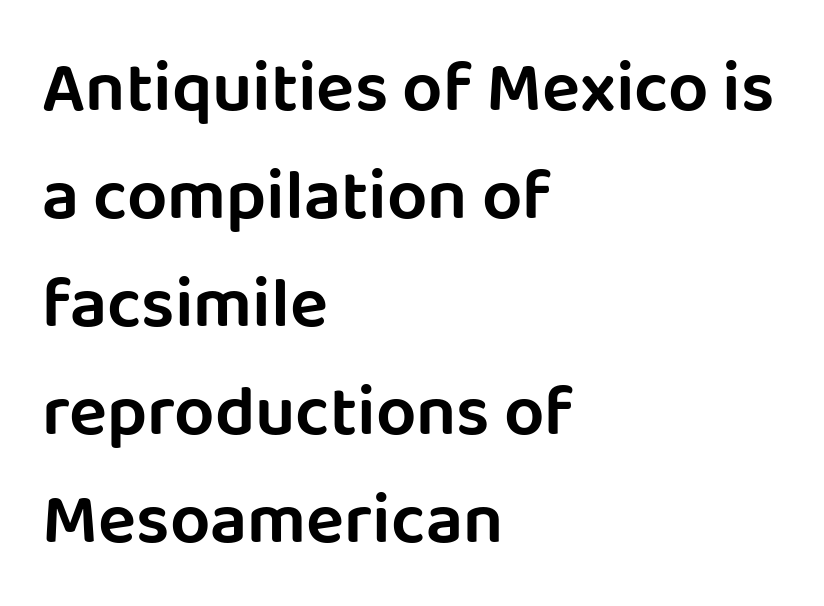
{"serif": "no", "italic": "no", "width": "normal", "stroke_contrast": "low", "x_height": "large", "monospaced": "no", "underline": "no", "align": "left", "line_spacing": "normal", "line_spacing_ratio": 1.52, "letter_spacing": "normal", "letter_spacing_em": 0.0, "glyph_px": 71}
